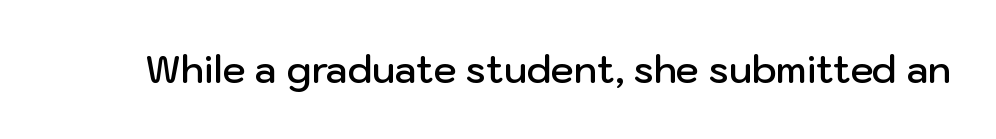
{"serif": "no", "italic": "no", "bold": "semi", "weight": "semibold", "width": "normal", "stroke_contrast": "low", "x_height": "medium", "monospaced": "no", "underline": "no", "letter_spacing": "normal", "letter_spacing_em": 0.0, "glyph_px": 37}
